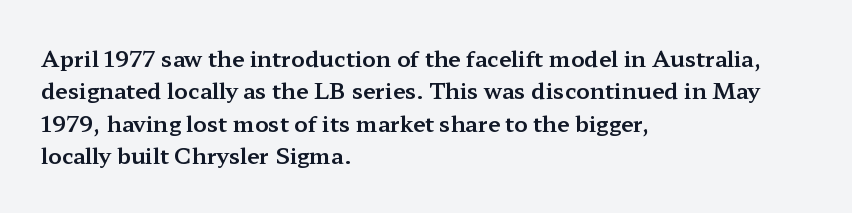
{"italic": "no", "underline": "no", "align": "left", "line_spacing": "normal", "line_spacing_ratio": 1.47, "letter_spacing": "normal", "letter_spacing_em": 0.0, "glyph_px": 22}
